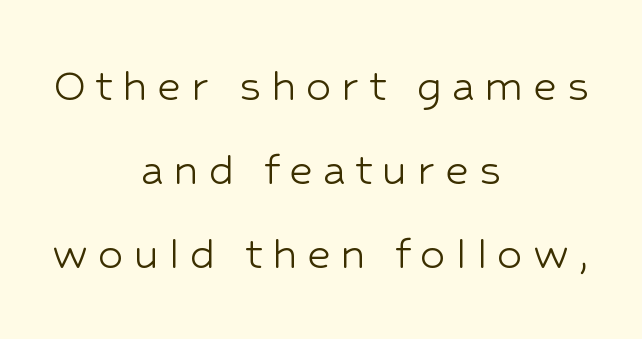
Q: Is the text bold? A: No.
Q: Is the text italic (slanted)? A: No, it is upright.
Q: Is the typeface a serif or a sans-serif typeface? A: Sans-serif.
Q: Is the text underlined? A: No.
Q: How is the paragraph aligned? A: Centered.
Q: Is the spacing between lines tight, normal or loose? A: Normal.
Q: Width (condensed, normal, or wide)? A: Normal.
Q: Stroke contrast? A: Low.
Q: x-height? A: Medium.
Q: Monospaced? A: No.
